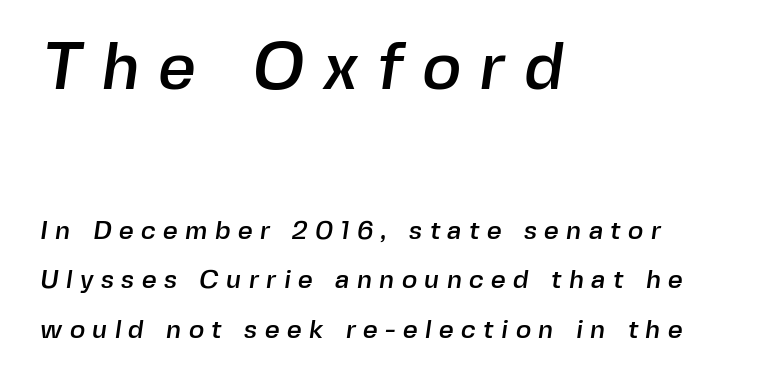
{"serif": "no", "width": "normal", "x_height": "medium", "monospaced": "no", "underline": "no", "align": "left", "line_spacing": "loose", "line_spacing_ratio": 1.92, "letter_spacing": "wide", "letter_spacing_em": 0.28, "larger_block": "first", "size_ratio": 2.54, "glyph_px": 66}
